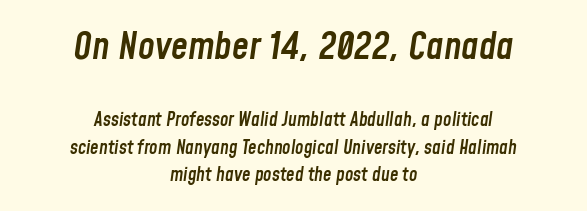
The image shows 38 px semibold, condensed type, italic (leaning right); set centered, normal line spacing (1.46x), normal letter spacing, not underlined; the first (top) block is 2.0x larger; low stroke contrast and a medium x-height.
